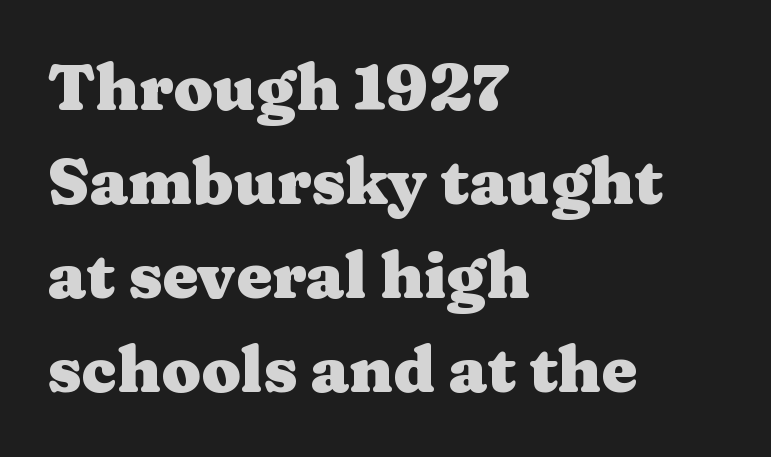
The image shows 64 px heavy, wide serif type, upright; set left-aligned, normal line spacing (1.47x), normal letter spacing, not underlined; medium stroke contrast and a medium x-height.
